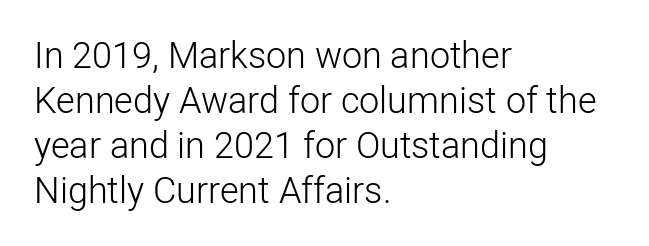
Q: Is the text bold? A: No.
Q: Is the text italic (slanted)? A: No, it is upright.
Q: Is the typeface a serif or a sans-serif typeface? A: Sans-serif.
Q: Is the text underlined? A: No.
Q: How is the paragraph aligned? A: Left-aligned.
Q: Is the spacing between letters normal or unusually wide? A: Normal.
Q: Is the spacing between lines tight, normal or loose? A: Normal.
Q: Width (condensed, normal, or wide)? A: Normal.
Q: Stroke contrast? A: Low.
Q: x-height? A: Medium.
Q: Monospaced? A: No.
